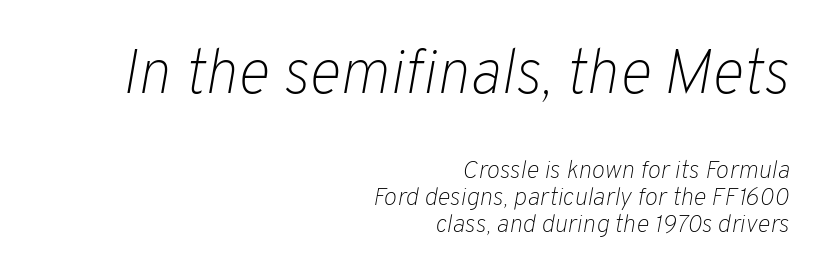
{"italic": "yes", "lean": "right", "slant_degrees": 10, "bold": "no", "weight": "light", "width": "normal", "stroke_contrast": "low", "x_height": "medium", "monospaced": "no", "underline": "no", "align": "right", "line_spacing": "tight", "line_spacing_ratio": 1.08, "letter_spacing": "normal", "letter_spacing_em": 0.0, "larger_block": "first", "size_ratio": 2.48, "glyph_px": 62}
